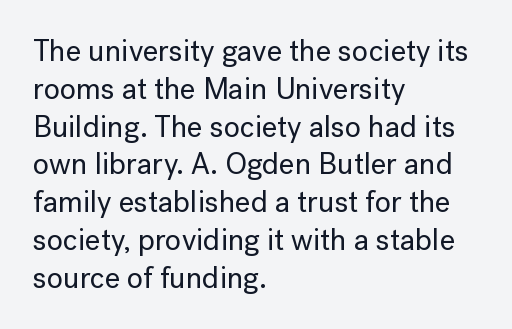
{"serif": "no", "italic": "no", "width": "normal", "stroke_contrast": "low", "x_height": "medium", "monospaced": "no", "underline": "no", "align": "left", "line_spacing": "normal", "line_spacing_ratio": 1.26, "letter_spacing": "normal", "letter_spacing_em": 0.0, "glyph_px": 30}
